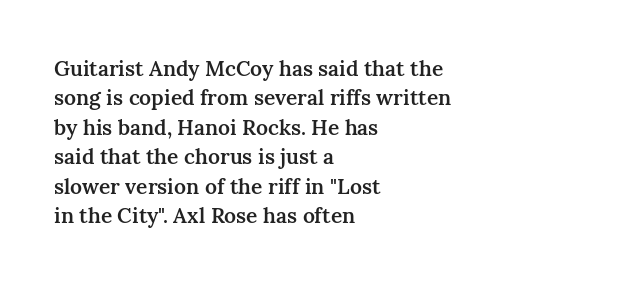
Q: Is the text bold? A: Semi-bold.
Q: Is the text italic (slanted)? A: No, it is upright.
Q: Is the text underlined? A: No.
Q: How is the paragraph aligned? A: Left-aligned.
Q: Is the spacing between letters normal or unusually wide? A: Normal.
Q: Is the spacing between lines tight, normal or loose? A: Normal.
